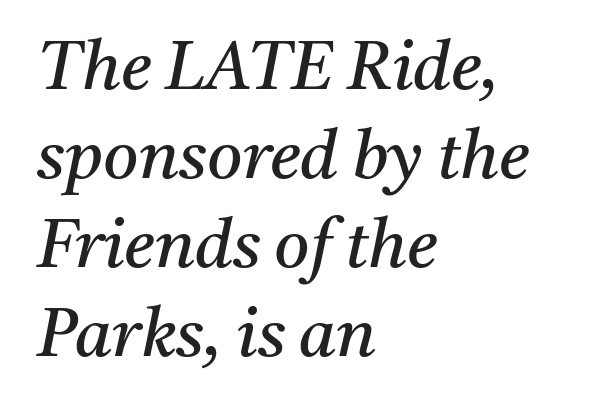
Q: Is the text bold? A: No.
Q: Is the text italic (slanted)? A: Yes, it leans right by about 11 degrees.
Q: Is the typeface a serif or a sans-serif typeface? A: Serif.
Q: Is the text underlined? A: No.
Q: How is the paragraph aligned? A: Left-aligned.
Q: Is the spacing between letters normal or unusually wide? A: Normal.
Q: Is the spacing between lines tight, normal or loose? A: Normal.
Q: Width (condensed, normal, or wide)? A: Normal.
Q: Stroke contrast? A: Medium.
Q: x-height? A: Medium.
Q: Monospaced? A: No.
